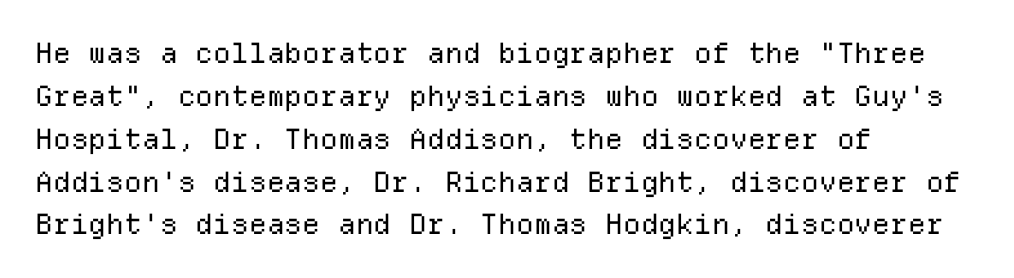
{"serif": "no", "italic": "no", "bold": "no", "weight": "regular", "width": "normal", "stroke_contrast": "low", "x_height": "medium", "monospaced": "yes", "underline": "no", "align": "left", "line_spacing": "normal", "line_spacing_ratio": 1.53, "letter_spacing": "normal", "letter_spacing_em": 0.0, "glyph_px": 28}
